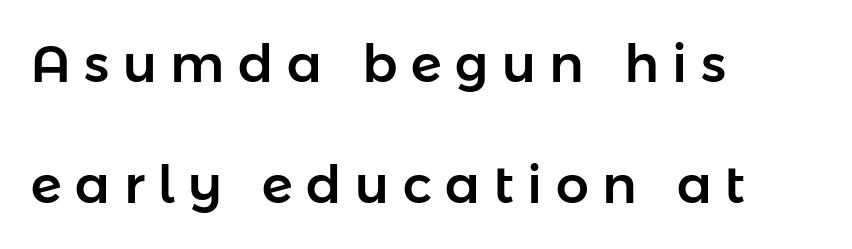
{"serif": "no", "italic": "no", "width": "normal", "stroke_contrast": "low", "x_height": "medium", "monospaced": "no", "underline": "no", "align": "left", "line_spacing": "loose", "line_spacing_ratio": 2.33, "letter_spacing": "wide", "letter_spacing_em": 0.26, "glyph_px": 52}
